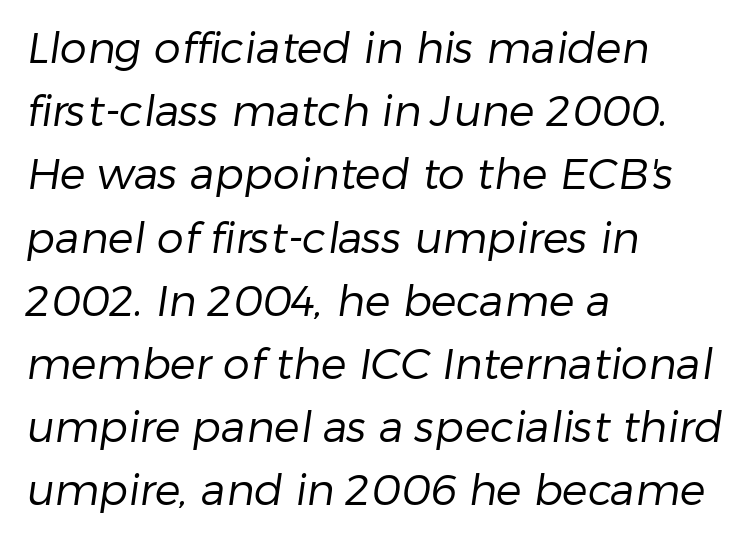
Q: Is the text bold? A: No.
Q: Is the typeface a serif or a sans-serif typeface? A: Sans-serif.
Q: Is the text underlined? A: No.
Q: How is the paragraph aligned? A: Left-aligned.
Q: Is the spacing between letters normal or unusually wide? A: Normal.
Q: Is the spacing between lines tight, normal or loose? A: Normal.
Q: Width (condensed, normal, or wide)? A: Normal.
Q: Stroke contrast? A: Low.
Q: x-height? A: Medium.
Q: Monospaced? A: No.
